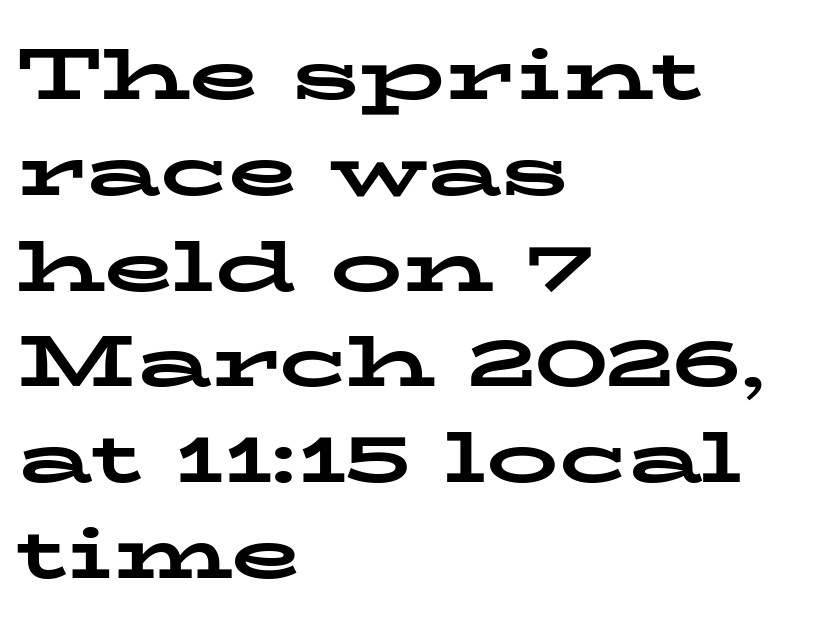
{"serif": "yes", "italic": "no", "bold": "yes", "weight": "bold", "width": "wide", "stroke_contrast": "low", "x_height": "medium", "monospaced": "no", "underline": "no", "align": "left", "line_spacing": "normal", "line_spacing_ratio": 1.33, "letter_spacing": "normal", "letter_spacing_em": 0.0, "glyph_px": 72}
